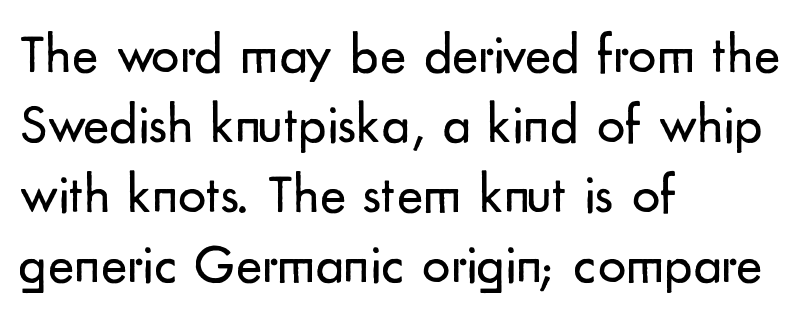
Q: Is the text bold? A: No.
Q: Is the text italic (slanted)? A: No, it is upright.
Q: Is the typeface a serif or a sans-serif typeface? A: Sans-serif.
Q: Is the text underlined? A: No.
Q: How is the paragraph aligned? A: Left-aligned.
Q: Is the spacing between letters normal or unusually wide? A: Normal.
Q: Is the spacing between lines tight, normal or loose? A: Normal.
Q: Width (condensed, normal, or wide)? A: Normal.
Q: Stroke contrast? A: Low.
Q: x-height? A: Small.
Q: Monospaced? A: No.
